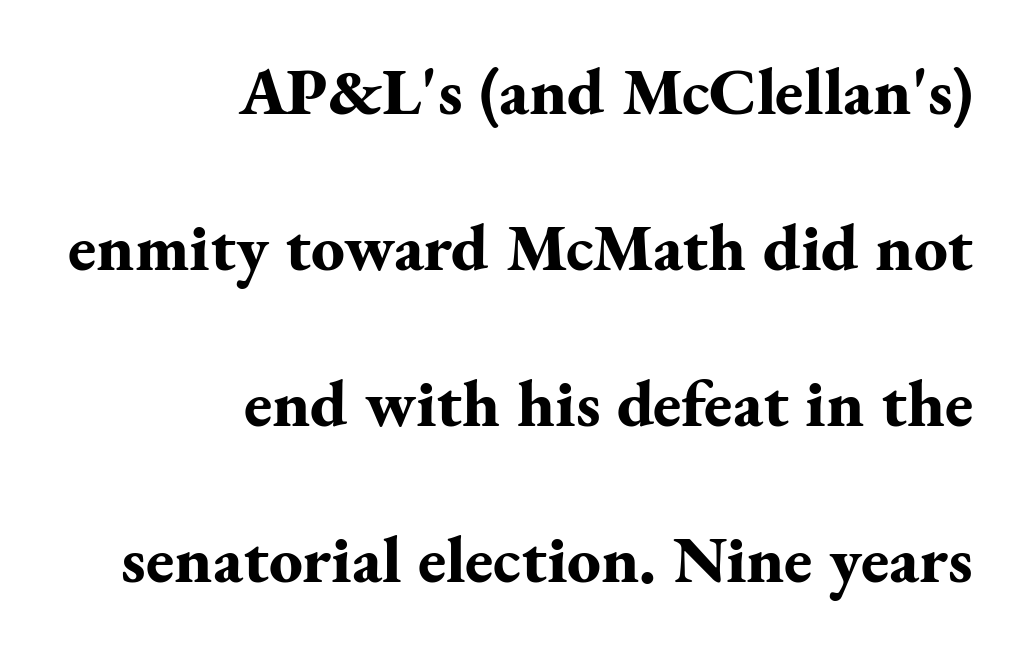
{"serif": "yes", "italic": "no", "bold": "yes", "weight": "bold", "width": "normal", "stroke_contrast": "medium", "x_height": "small", "monospaced": "no", "underline": "no", "align": "right", "line_spacing": "loose", "line_spacing_ratio": 2.33, "letter_spacing": "normal", "letter_spacing_em": 0.0, "glyph_px": 67}
